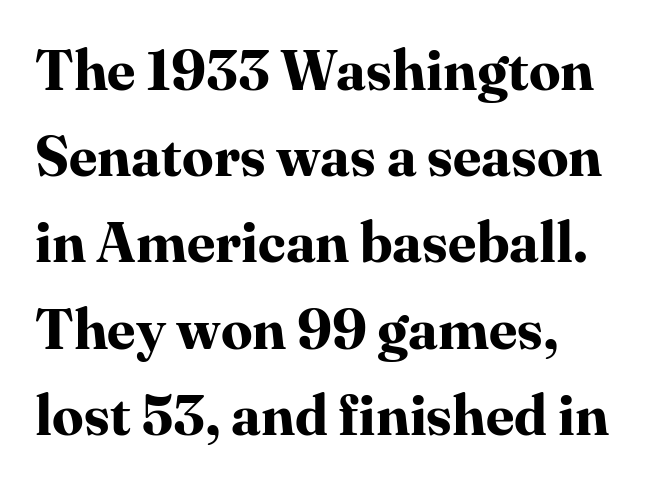
In terms of weight, the rendering is a true, heavy bold. Where is the straight margin? On the left. You can tell from the footed stems that serif type was used. If you drew a line through each stem, it would be perfectly vertical. Caption: standard tracking, unaltered. The glyphs are unaccompanied by any horizontal stroke below them.
